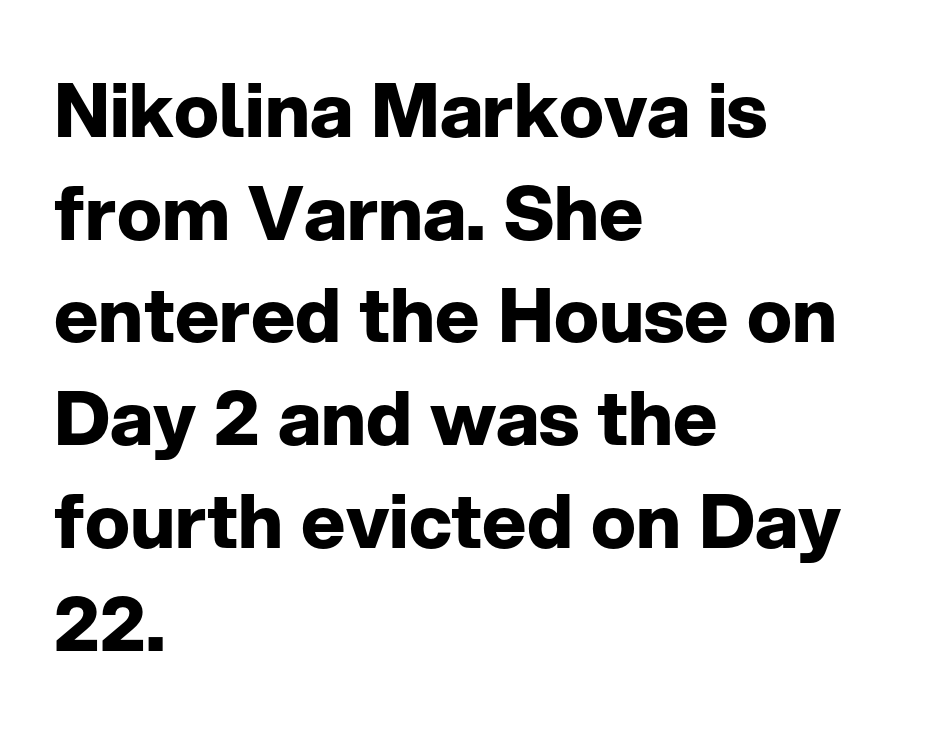
Set as a true bold cut, around the 700 mark. A typesetter would call this zero additional tracking. Posture: vertical. Left-aligned paragraph, ragged on the right. Here the designer chose a conventional face with non-uniform glyph widths. Honestly, the row spacing looks completely unremarkable.
